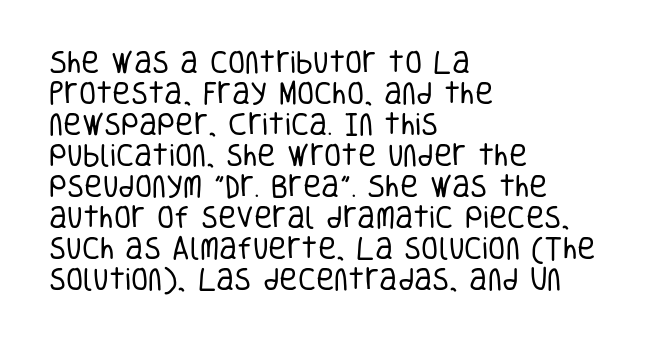
Q: Is the text bold? A: No.
Q: Is the text italic (slanted)? A: No, it is upright.
Q: Is the text underlined? A: No.
Q: How is the paragraph aligned? A: Left-aligned.
Q: Is the spacing between letters normal or unusually wide? A: Normal.
